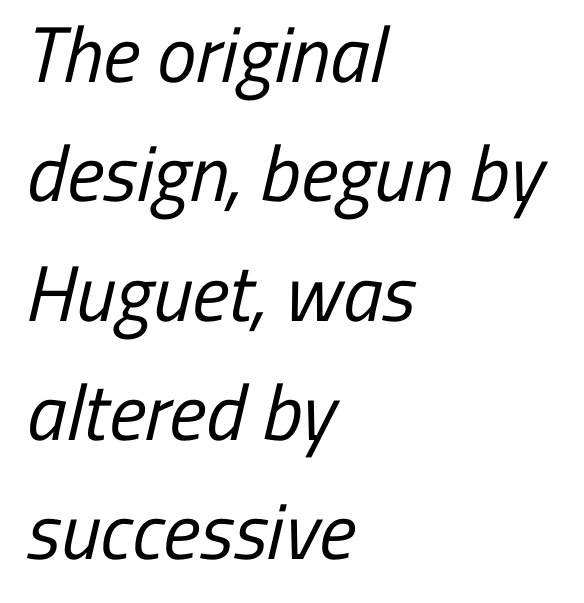
Q: Is the text bold? A: No.
Q: Is the typeface a serif or a sans-serif typeface? A: Sans-serif.
Q: Is the text underlined? A: No.
Q: How is the paragraph aligned? A: Left-aligned.
Q: Is the spacing between letters normal or unusually wide? A: Normal.
Q: Is the spacing between lines tight, normal or loose? A: Normal.
Q: Width (condensed, normal, or wide)? A: Condensed.
Q: Stroke contrast? A: Low.
Q: x-height? A: Medium.
Q: Monospaced? A: No.
